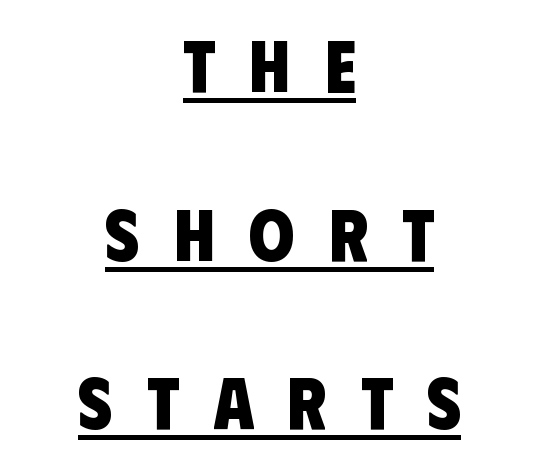
{"serif": "no", "bold": "yes", "weight": "heavy", "width": "condensed", "stroke_contrast": "low", "x_height": "large", "monospaced": "no", "underline": "yes", "align": "center", "line_spacing": "loose", "line_spacing_ratio": 2.31, "letter_spacing": "wide", "letter_spacing_em": 0.47, "glyph_px": 73}
